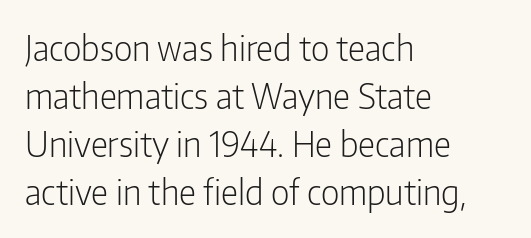
{"serif": "no", "italic": "no", "bold": "no", "weight": "light", "width": "condensed", "stroke_contrast": "low", "x_height": "medium", "monospaced": "no", "underline": "no", "align": "left", "line_spacing": "normal", "line_spacing_ratio": 1.41, "letter_spacing": "normal", "letter_spacing_em": 0.0, "glyph_px": 34}
